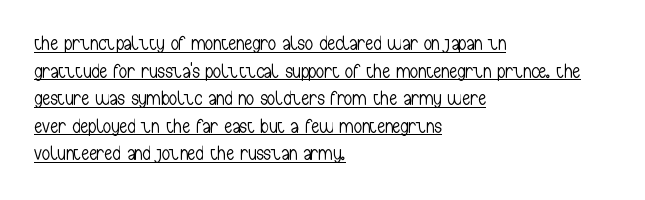
Nope, not italic — everything's standing straight. The strokes carry an ordinary text weight at most. In CSS terms this would be text-align: left. The letters sit at their default tracking, neither squeezed nor spread.
